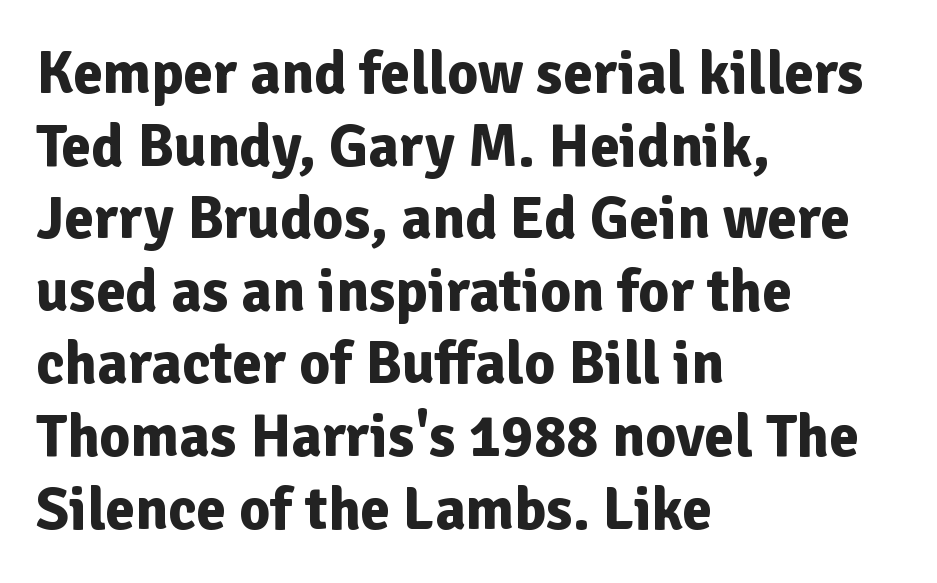
Strokes here are thick enough to call this a true bold. A typesetter would call this zero additional tracking. Notice how the passage keeps a crisp vertical edge on the left only. Honestly, there is no underline to notice here at all.
